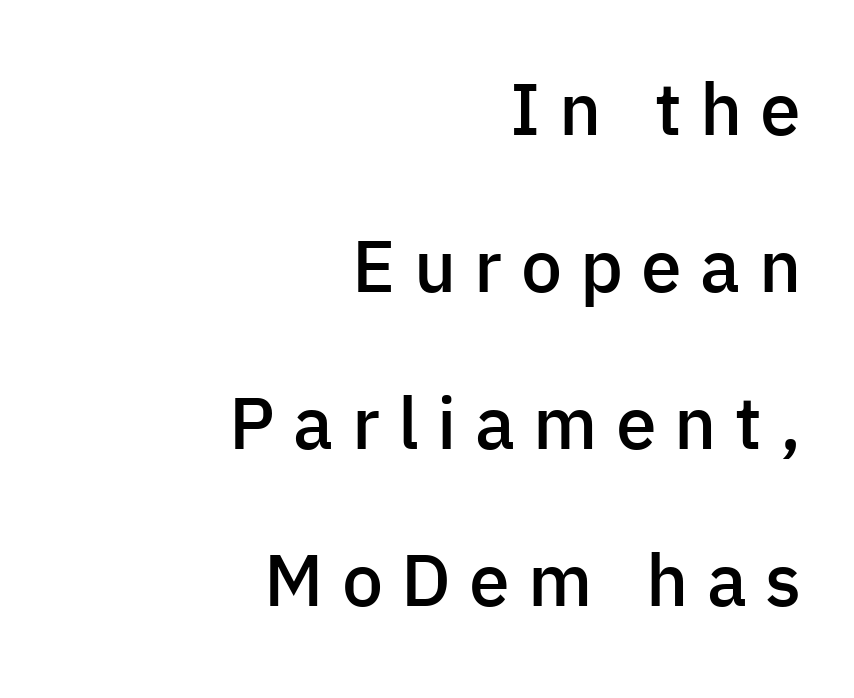
The text block is weighted toward the right margin, trailing off unevenly leftward. Look at the stroke-to-counter ratio: somewhat heavy, a semibold. Lines of text with bare space underneath. Posture: straight, roman, zero tilt.
